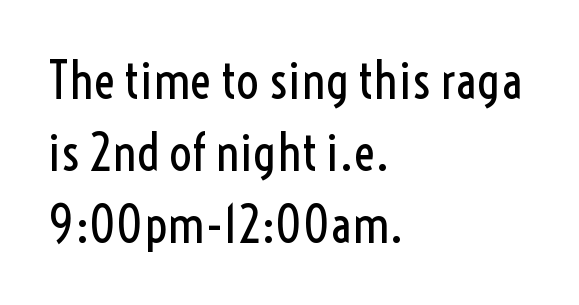
The image shows 51 px regular-weight, condensed sans-serif type, upright; set left-aligned, normal line spacing (1.41x), normal letter spacing, not underlined; a medium x-height.
